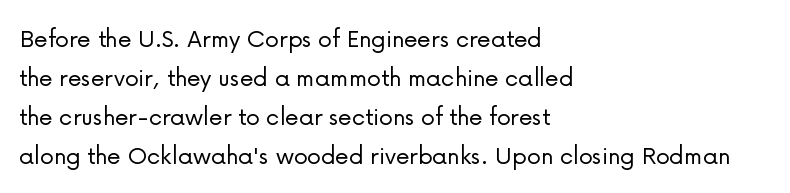
{"serif": "no", "italic": "no", "bold": "no", "weight": "light", "width": "normal", "stroke_contrast": "low", "x_height": "medium", "monospaced": "no", "underline": "no", "align": "left", "line_spacing": "normal", "line_spacing_ratio": 1.39, "letter_spacing": "normal", "letter_spacing_em": 0.0, "glyph_px": 28}
